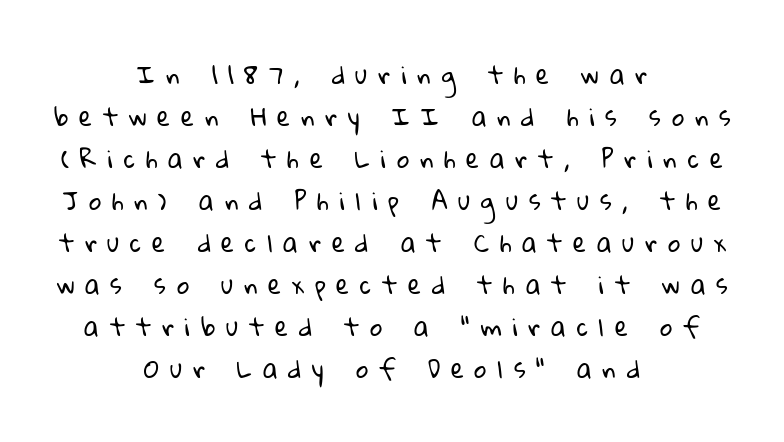
The image shows 24 px text type; set centered, line spacing 1.75x, unusually wide letter spacing (+0.45 em), not underlined.
